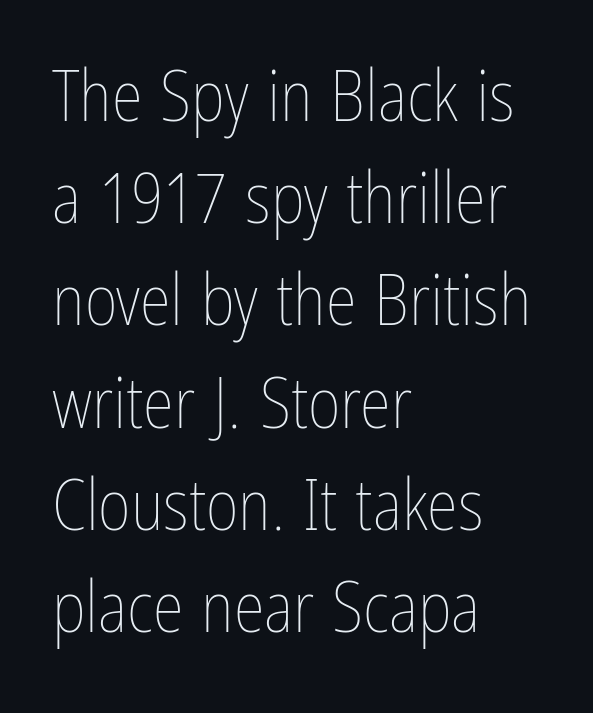
Think of a printed novel: that variable character pitch is what you see here. Compared with a typical body face, this is equally light or lighter still. Default kerning and tracking; the words read as compact shapes. Baseline-to-baseline distance is the conventional proportion of letter height. Rule under the text: the space is simply empty. Notice how the stems are strictly vertical — no italics here.
